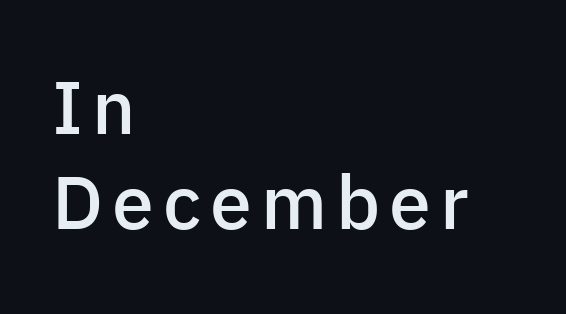
{"serif": "no", "italic": "no", "bold": "semi", "weight": "semibold", "width": "normal", "stroke_contrast": "low", "x_height": "medium", "monospaced": "no", "underline": "no", "align": "left", "line_spacing": "normal", "line_spacing_ratio": 1.27, "glyph_px": 75}
